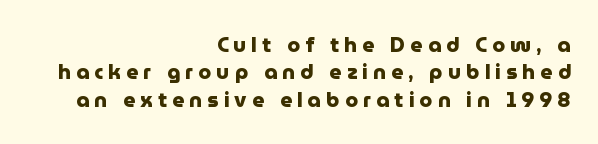
Q: Is the text bold? A: Yes.
Q: Is the text italic (slanted)? A: No, it is upright.
Q: Is the text underlined? A: No.
Q: How is the paragraph aligned? A: Right-aligned.
Q: Is the spacing between letters normal or unusually wide? A: Unusually wide.
Q: Is the spacing between lines tight, normal or loose? A: Normal.
